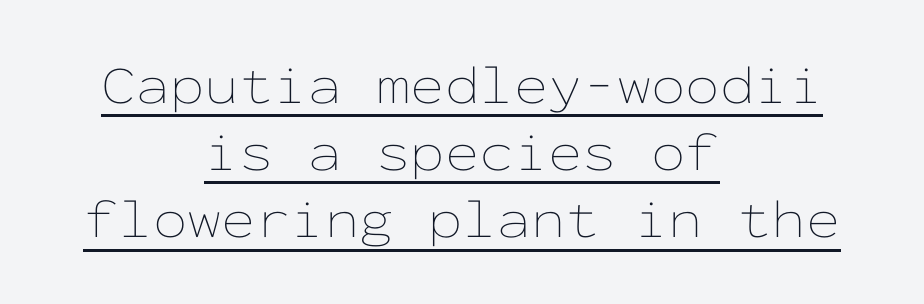
Weight class: somewhere from thin through regular. Vertical strokes here are truly vertical. The paragraph shown floats in the horizontal middle. These lines are rendered in a fixed-pitch font.
